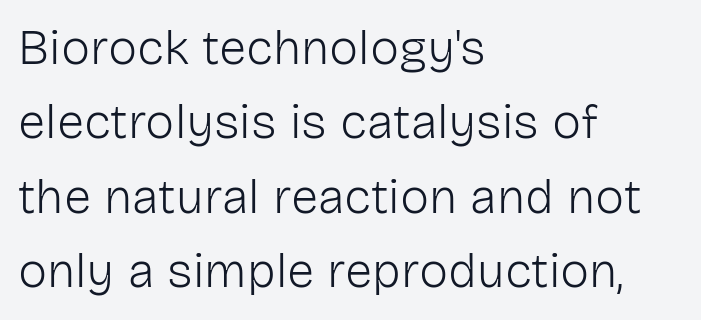
{"serif": "no", "italic": "no", "bold": "no", "weight": "light", "width": "normal", "stroke_contrast": "low", "x_height": "medium", "monospaced": "no", "underline": "no", "align": "left", "line_spacing": "normal", "line_spacing_ratio": 1.52, "letter_spacing": "normal", "letter_spacing_em": 0.0, "glyph_px": 49}
